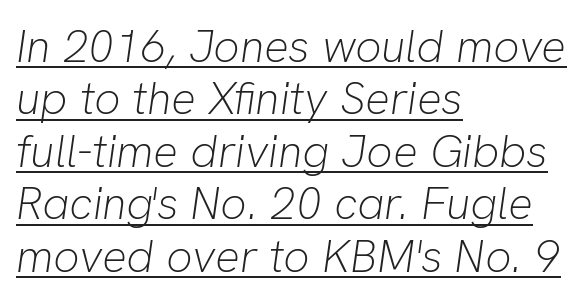
Q: Is the text bold? A: No.
Q: Is the text italic (slanted)? A: Yes, it leans right by about 8 degrees.
Q: Is the text underlined? A: Yes.
Q: How is the paragraph aligned? A: Left-aligned.
Q: Is the spacing between letters normal or unusually wide? A: Normal.
Q: Is the spacing between lines tight, normal or loose? A: Tight.
Q: Width (condensed, normal, or wide)? A: Normal.
Q: Stroke contrast? A: Low.
Q: x-height? A: Medium.
Q: Monospaced? A: No.
